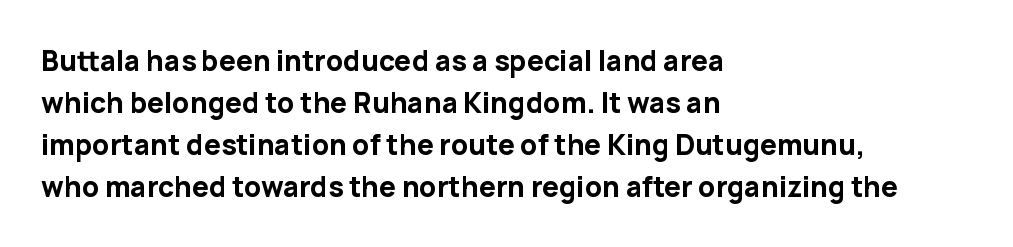
The baseline area is clear. In terms of letterspacing, this is plain default setting. Short and long lines alike share a common starting point at left. This block has exactly the height ordinary leading produces. Posture: vertical.
